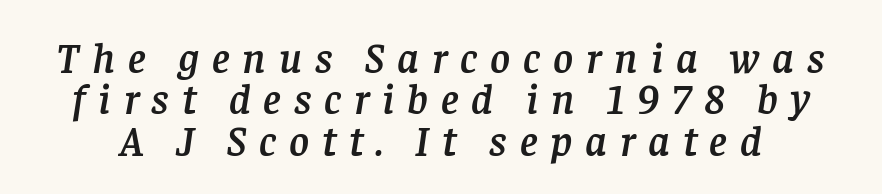
The image shows 43 px serif type, italic (leaning right); set tight line spacing (0.96x), unusually wide letter spacing (+0.3 em), not underlined; low stroke contrast and a large x-height.
